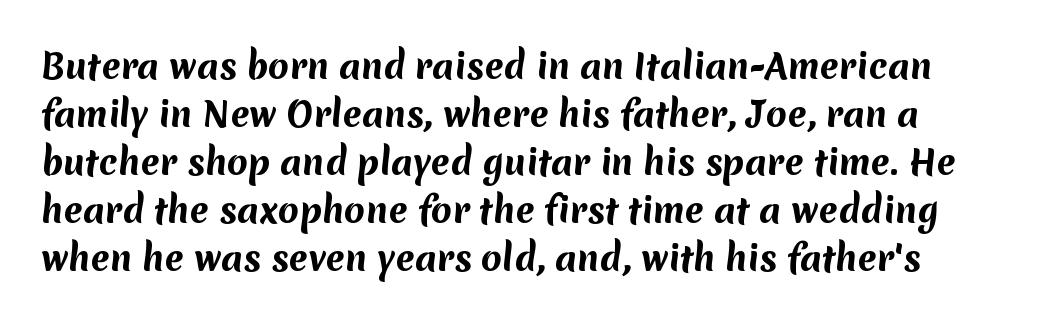
Q: Is the text bold? A: Yes.
Q: Is the typeface a serif or a sans-serif typeface? A: Sans-serif.
Q: Is the text underlined? A: No.
Q: Is the spacing between letters normal or unusually wide? A: Normal.
Q: Is the spacing between lines tight, normal or loose? A: Normal.
Q: Width (condensed, normal, or wide)? A: Normal.
Q: Stroke contrast? A: Medium.
Q: x-height? A: Medium.
Q: Monospaced? A: No.
